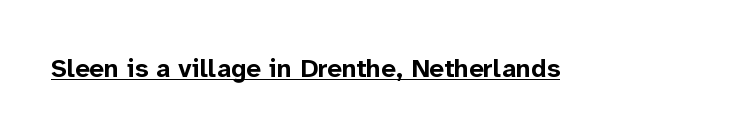
No extra tracking has been applied to these lines. Glance below the letters and you will spot a drawn line. Quick note: not italic, upright. The letters are bold, with thick, heavy strokes.
